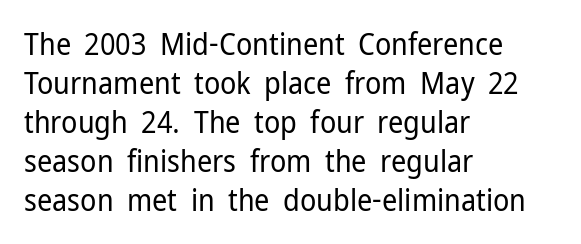
{"serif": "no", "italic": "no", "bold": "no", "weight": "regular", "width": "normal", "stroke_contrast": "low", "x_height": "medium", "monospaced": "no", "underline": "no", "align": "left", "line_spacing": "normal", "line_spacing_ratio": 1.3, "letter_spacing": "normal", "letter_spacing_em": 0.0, "glyph_px": 30}
